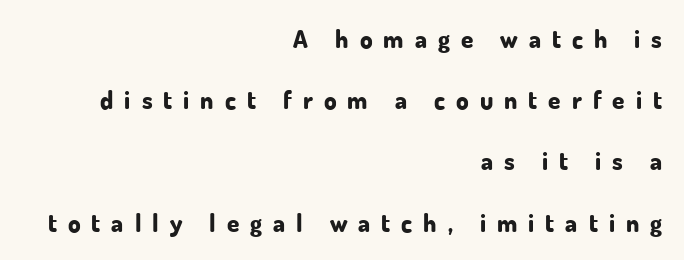
{"italic": "no", "bold": "yes", "underline": "no", "align": "right", "line_spacing": "loose", "line_spacing_ratio": 2.45, "letter_spacing": "wide", "letter_spacing_em": 0.44, "glyph_px": 25}
